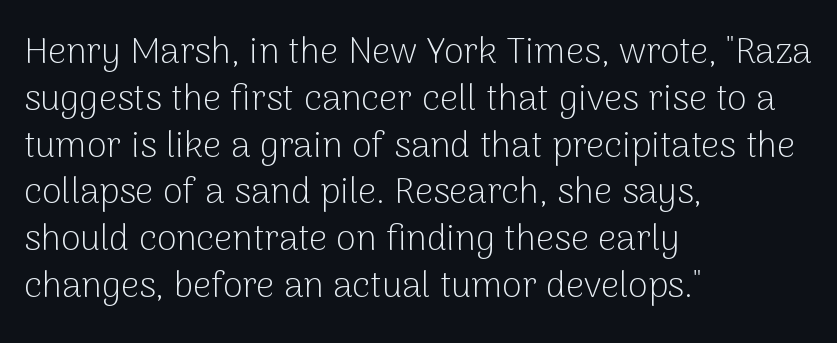
The image shows 36 px light sans-serif type, upright; set left-aligned, normal line spacing (1.3x), normal letter spacing, not underlined; low stroke contrast and a medium x-height.
